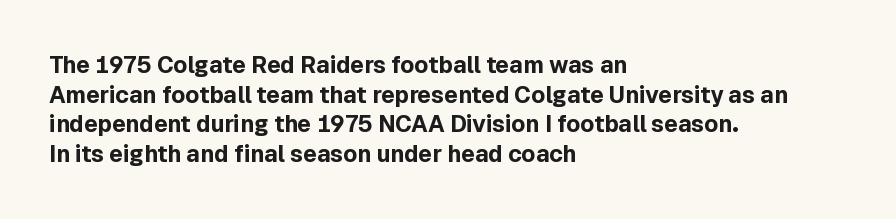
{"italic": "no", "bold": "yes", "underline": "no", "align": "left", "line_spacing": "normal", "line_spacing_ratio": 1.29, "letter_spacing": "normal", "letter_spacing_em": 0.0, "glyph_px": 23}
